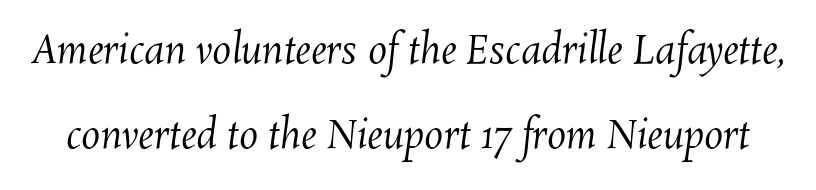
{"bold": "no", "weight": "regular", "width": "normal", "stroke_contrast": "medium", "x_height": "medium", "monospaced": "no", "underline": "no", "line_spacing": "loose", "line_spacing_ratio": 2.23, "letter_spacing": "normal", "letter_spacing_em": 0.0, "glyph_px": 38}
